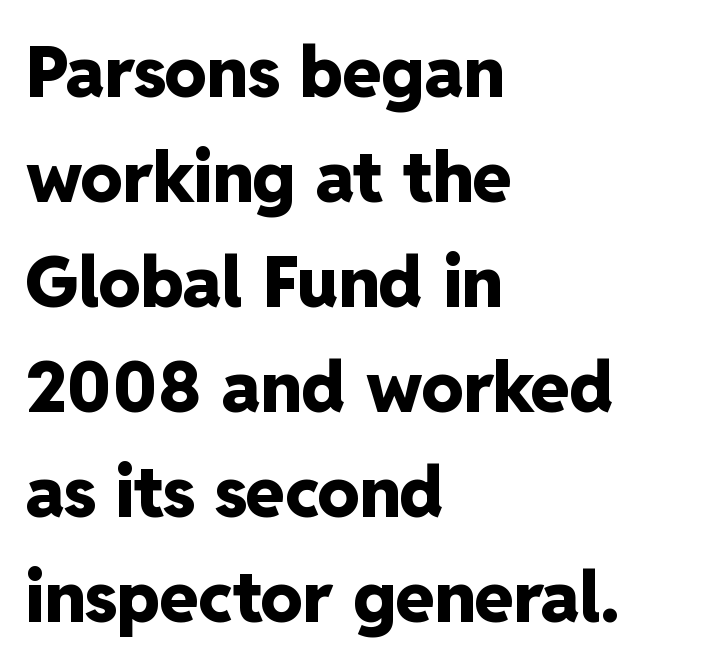
{"serif": "no", "italic": "no", "bold": "yes", "weight": "heavy", "width": "normal", "stroke_contrast": "low", "x_height": "medium", "monospaced": "no", "underline": "no", "align": "left", "line_spacing": "normal", "line_spacing_ratio": 1.5, "letter_spacing": "normal", "letter_spacing_em": 0.0, "glyph_px": 70}
